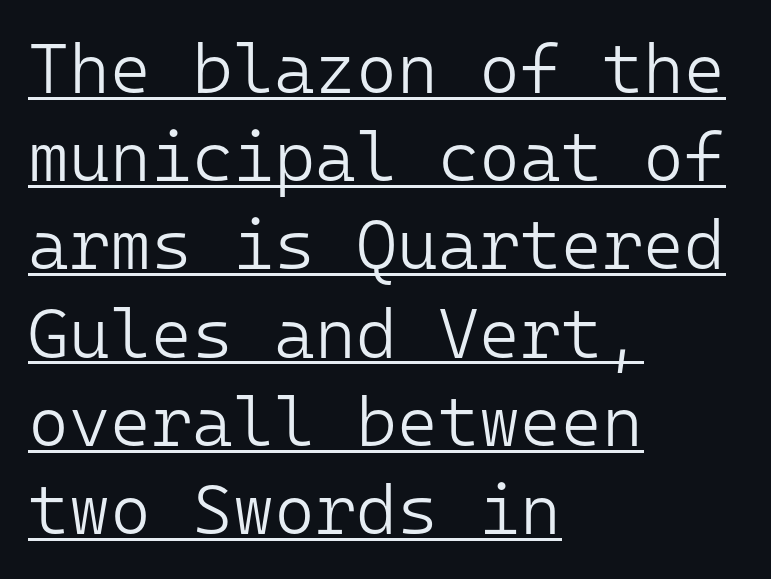
Regarding serifs, this sample does without them. The passage shown is underscored from start to finish. You could call the tracking neutral — neither tight nor loose. Horizontal alignment here is leftward, the default for most running prose.
